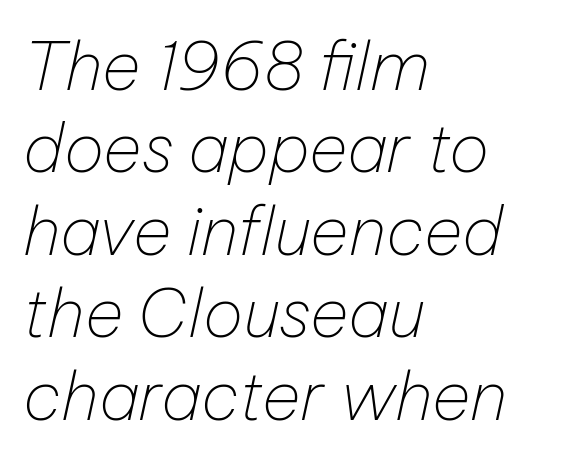
{"italic": "yes", "lean": "right", "slant_degrees": 12, "bold": "no", "weight": "thin", "width": "normal", "stroke_contrast": "low", "x_height": "medium", "monospaced": "no", "underline": "no", "align": "left", "line_spacing_ratio": 1.23, "letter_spacing": "normal", "letter_spacing_em": 0.0, "glyph_px": 67}
